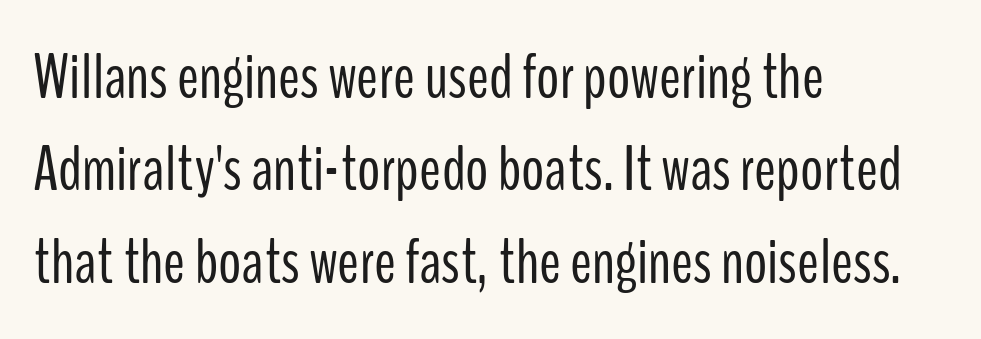
The image shows 65 px light, condensed sans-serif type, upright; set left-aligned, normal line spacing (1.42x), normal letter spacing, not underlined; low stroke contrast and a medium x-height.
